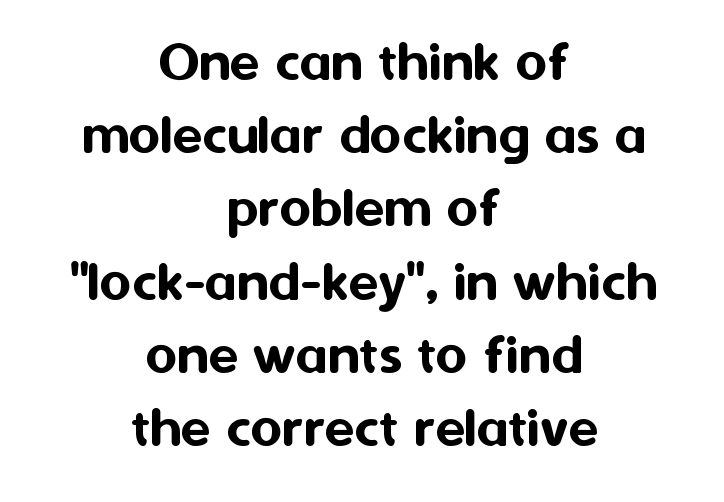
{"serif": "no", "italic": "no", "width": "normal", "stroke_contrast": "medium", "x_height": "medium", "monospaced": "no", "underline": "no", "align": "center", "line_spacing_ratio": 1.2, "letter_spacing": "normal", "letter_spacing_em": 0.0, "glyph_px": 61}
